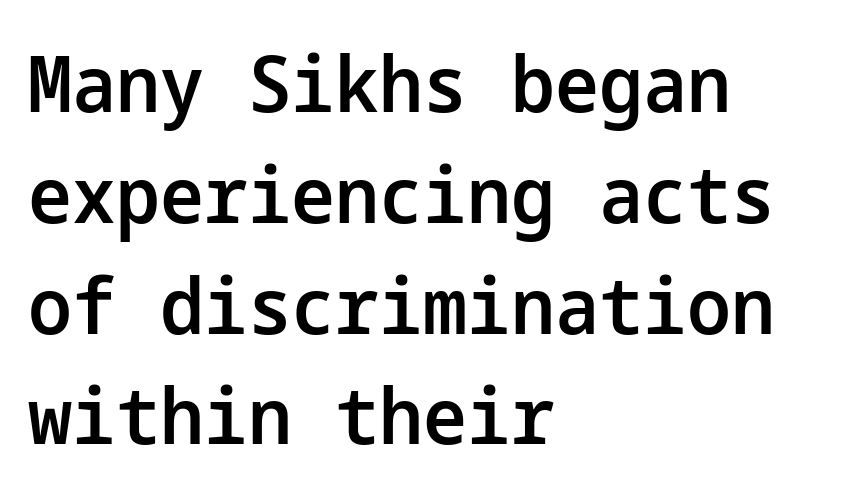
{"serif": "no", "italic": "no", "bold": "semi", "weight": "semibold", "width": "normal", "stroke_contrast": "low", "x_height": "medium", "underline": "no", "align": "left", "line_spacing": "normal", "line_spacing_ratio": 1.42, "letter_spacing": "normal", "letter_spacing_em": 0.0, "glyph_px": 78}
